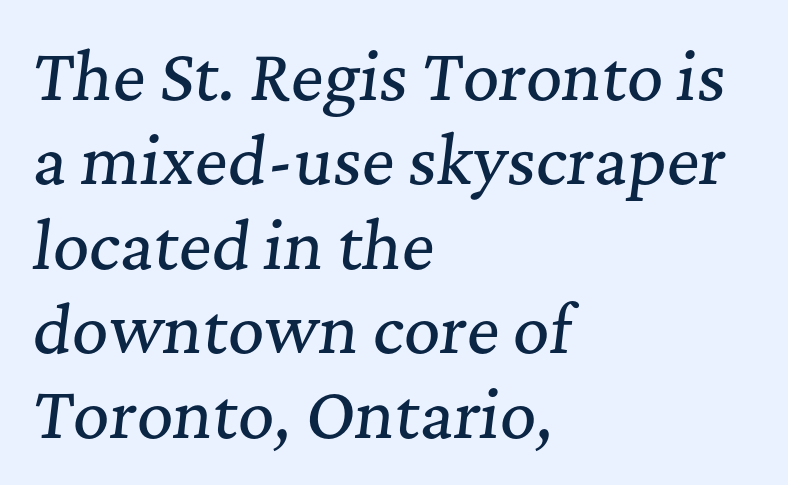
Looking at the ascenders, they clearly lean. You could not count columns in this text — the font is proportionally spaced. The rendering shows small feet on the letterforms — a serif design. Casual observation: everything's shoved over to the left.
